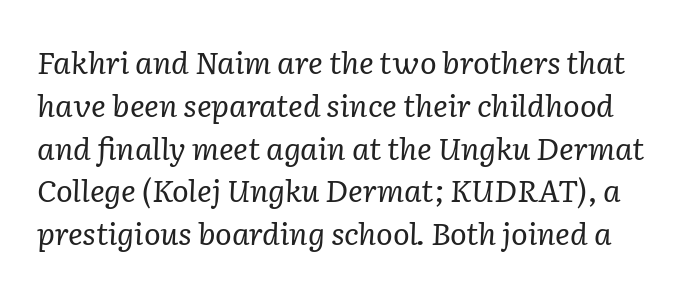
{"serif": "yes", "italic": "yes", "lean": "right", "slant_degrees": 2, "bold": "no", "weight": "regular", "width": "normal", "stroke_contrast": "low", "x_height": "medium", "monospaced": "no", "underline": "no", "line_spacing": "normal", "line_spacing_ratio": 1.38, "letter_spacing": "normal", "letter_spacing_em": 0.0, "glyph_px": 31}
